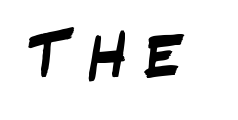
The image shows 65 px condensed sans-serif type; set unusually wide letter spacing (+0.24 em), not underlined; low stroke contrast and a large x-height.
